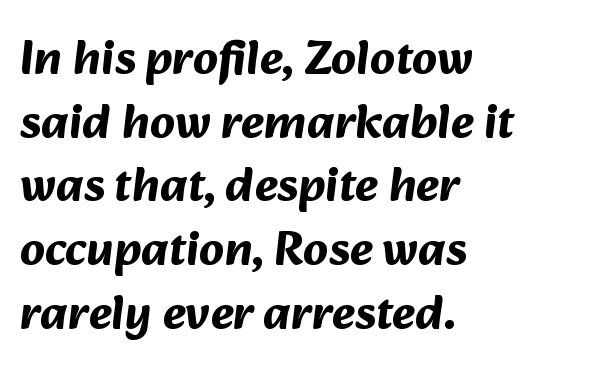
The image shows 49 px bold sans-serif type; set left-aligned, normal line spacing (1.3x), normal letter spacing, not underlined; medium stroke contrast and a medium x-height.
